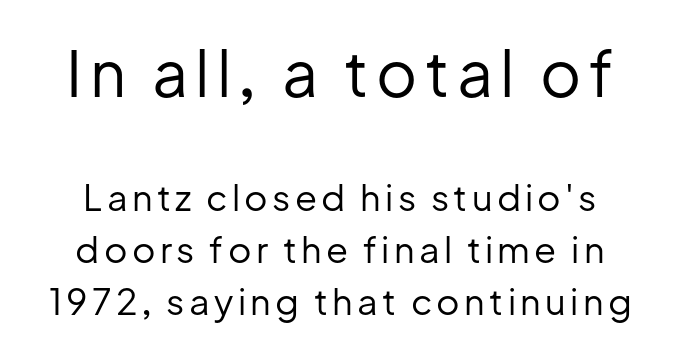
{"serif": "no", "italic": "no", "bold": "no", "weight": "regular", "width": "normal", "stroke_contrast": "low", "x_height": "medium", "monospaced": "no", "underline": "no", "line_spacing": "normal", "line_spacing_ratio": 1.45, "larger_block": "first", "size_ratio": 1.75, "glyph_px": 63}
